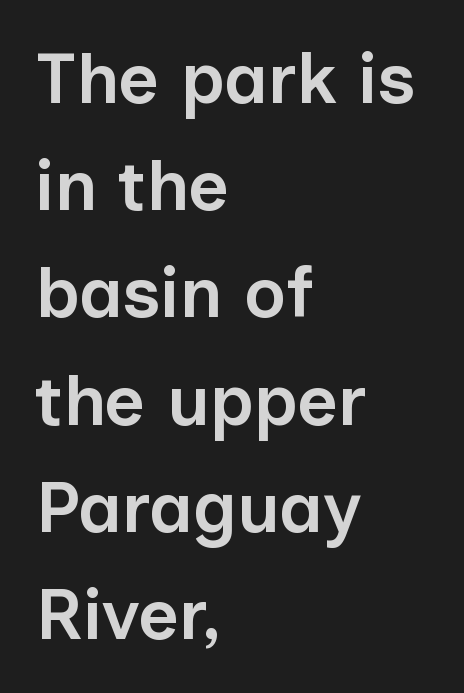
The image shows 71 px semibold sans-serif type, upright; set left-aligned, normal line spacing (1.51x), normal letter spacing, not underlined; low stroke contrast and a medium x-height.
